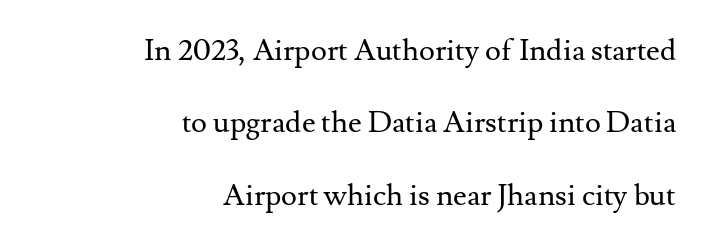
The image shows 30 px regular-weight serif type, upright; set right-aligned, loose line spacing (2.41x), normal letter spacing, not underlined; medium stroke contrast and a small x-height.
